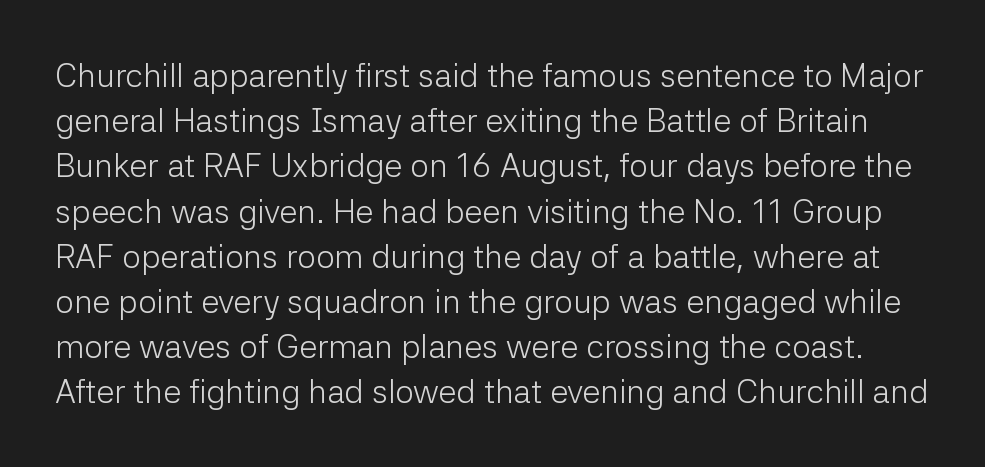
The image shows 33 px light sans-serif type, upright; set normal line spacing (1.37x), normal letter spacing, not underlined; low stroke contrast and a medium x-height.
